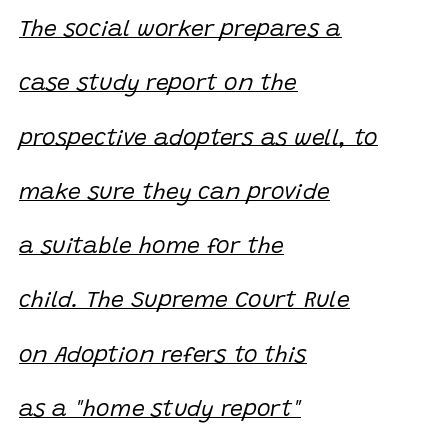
{"italic": "yes", "lean": "right", "slant_degrees": 15, "bold": "no", "underline": "yes", "align": "left", "line_spacing": "loose", "line_spacing_ratio": 2.36, "letter_spacing": "normal", "letter_spacing_em": 0.0, "glyph_px": 23}
